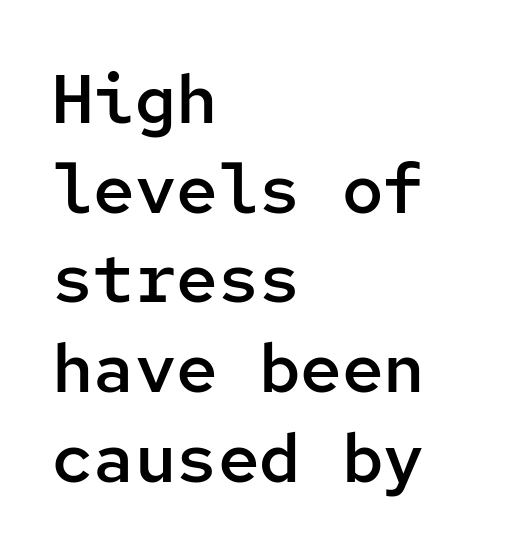
{"serif": "no", "italic": "no", "bold": "semi", "weight": "semibold", "width": "normal", "stroke_contrast": "low", "x_height": "medium", "monospaced": "yes", "underline": "no", "align": "left", "line_spacing": "normal", "line_spacing_ratio": 1.3, "letter_spacing": "normal", "letter_spacing_em": 0.0, "glyph_px": 69}
